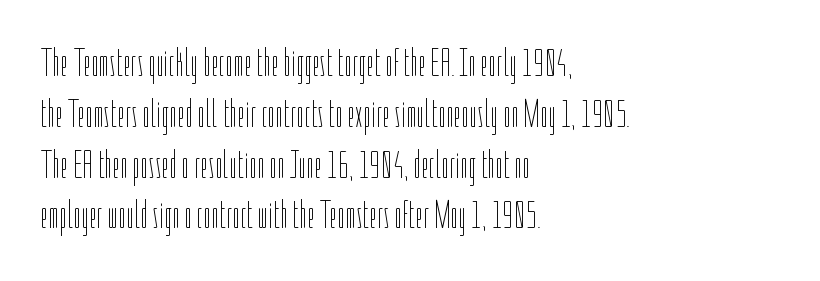
Nothing unusual about the tracking: characters are spaced as the font intends. All the whitespace from short lines collects on the right. The strokes carry an ordinary text weight at most. Do the characters align in a grid? No, the font is proportional.
